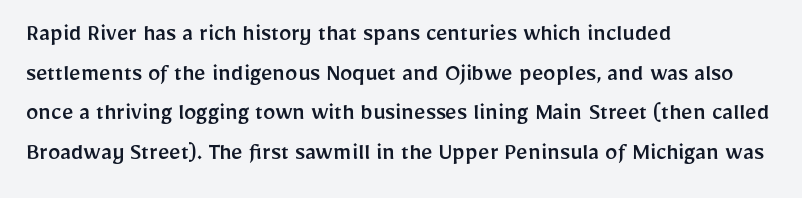
Q: Is the text italic (slanted)? A: No, it is upright.
Q: Is the text underlined? A: No.
Q: How is the paragraph aligned? A: Left-aligned.
Q: Is the spacing between letters normal or unusually wide? A: Normal.
Q: Is the spacing between lines tight, normal or loose? A: Normal.
